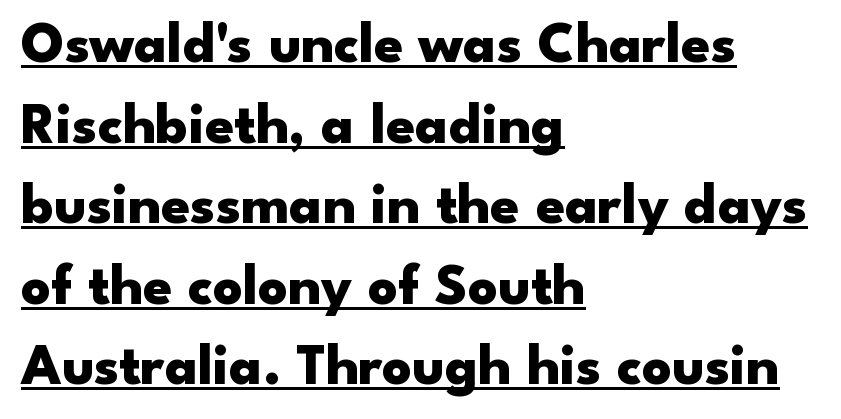
{"serif": "no", "italic": "no", "bold": "yes", "weight": "heavy", "width": "wide", "stroke_contrast": "low", "x_height": "small", "monospaced": "no", "underline": "yes", "align": "left", "line_spacing": "normal", "line_spacing_ratio": 1.39, "letter_spacing": "normal", "letter_spacing_em": 0.0, "glyph_px": 58}
